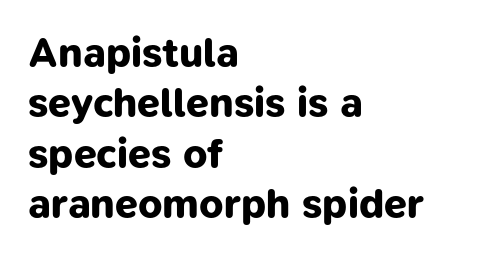
The sample has been set heavy, in full bold. These lines are composed in type without serifs. The glyphs are unaccompanied by any horizontal stroke below them. Caption: multi-line text, flush left, ragged right. Nothing unusual about the tracking: characters are spaced as the font intends.
